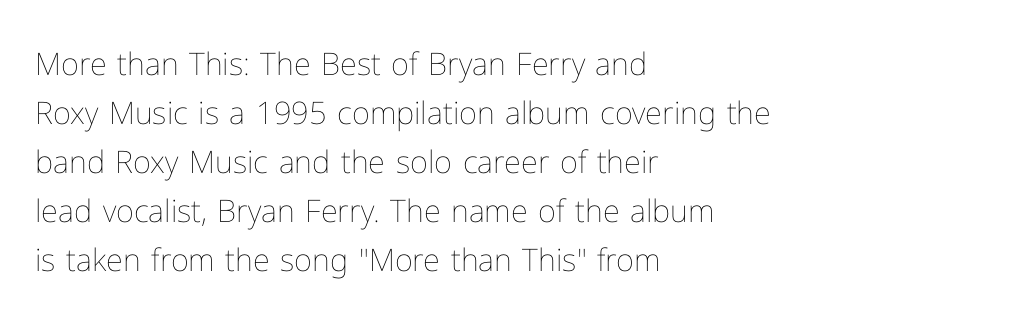
{"italic": "no", "bold": "no", "weight": "thin", "width": "normal", "stroke_contrast": "low", "x_height": "medium", "monospaced": "no", "underline": "no", "align": "left", "line_spacing": "normal", "line_spacing_ratio": 1.58, "letter_spacing": "normal", "letter_spacing_em": 0.0, "glyph_px": 31}
